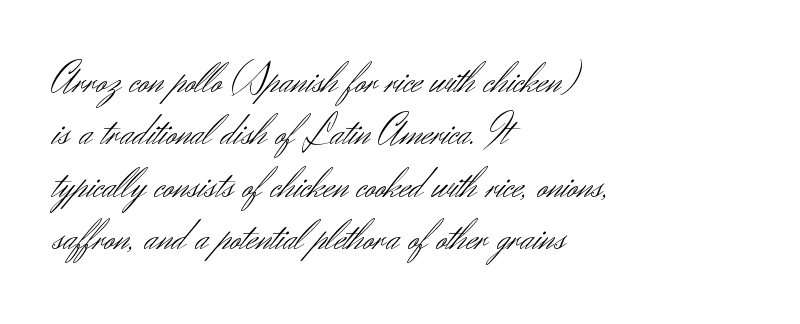
A typesetter would call this zero additional tracking. Compared with a centered layout, this one pins lines to the left instead. On a weight scale, this lands at 450 or below. Font category for this specimen: sans-serif.
